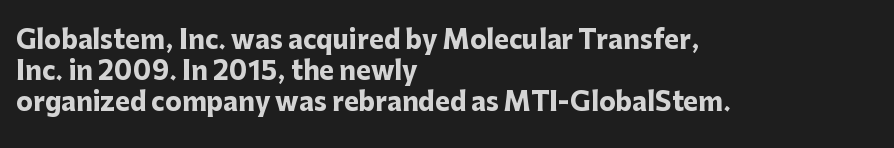
The image shows 25 px bold type, upright; set left-aligned, normal line spacing (1.25x), normal letter spacing, not underlined.
